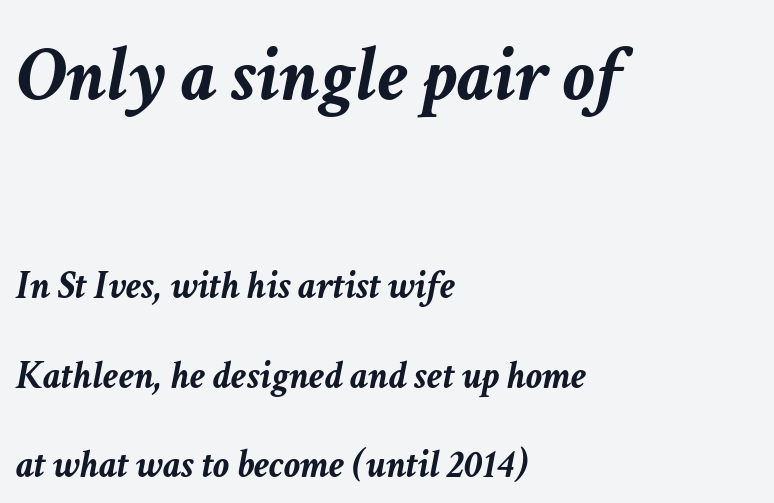
The image shows 79 px semibold type, italic (leaning right); set left-aligned, loose line spacing (2.23x), normal letter spacing, not underlined; the first (top) block is 1.98x larger; low stroke contrast and a medium x-height.
